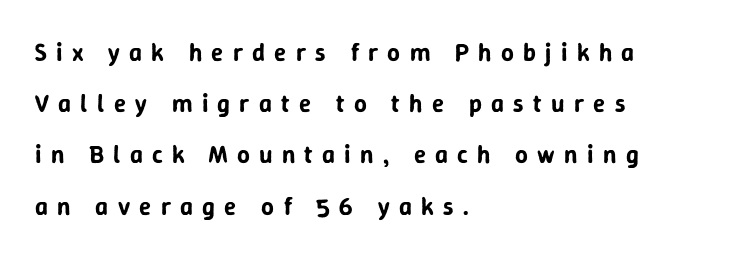
The image shows 25 px text type, upright; set left-aligned, loose line spacing (2.05x), unusually wide letter spacing (+0.37 em), not underlined.
